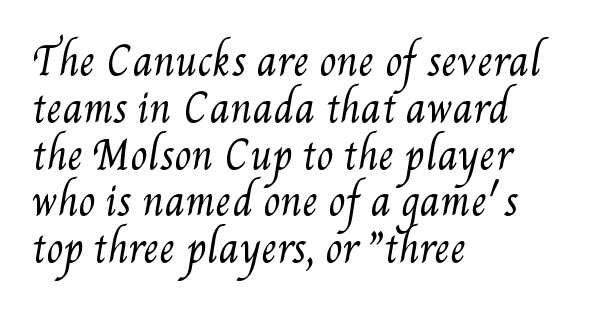
The image shows 39 px regular-weight, condensed type; set left-aligned, line spacing 1.2x, normal letter spacing, not underlined; medium stroke contrast and a small x-height.
